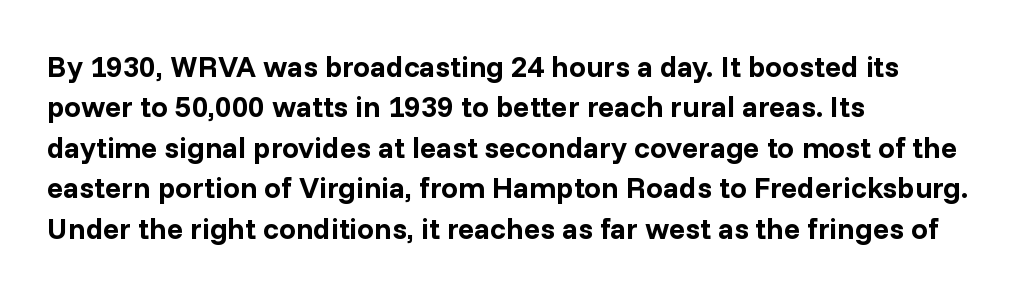
{"serif": "no", "italic": "no", "bold": "yes", "weight": "bold", "width": "normal", "stroke_contrast": "low", "x_height": "medium", "monospaced": "no", "underline": "no", "align": "left", "line_spacing": "normal", "line_spacing_ratio": 1.35, "letter_spacing": "normal", "letter_spacing_em": 0.0, "glyph_px": 30}
